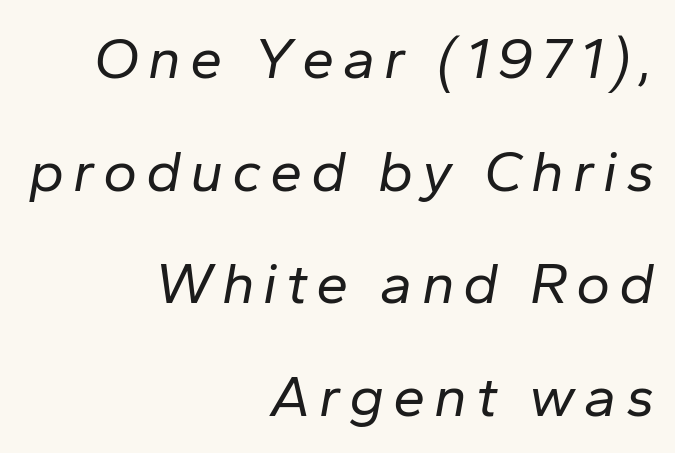
Q: Is the text bold? A: No.
Q: Is the text italic (slanted)? A: Yes, it leans right by about 10 degrees.
Q: Is the text underlined? A: No.
Q: How is the paragraph aligned? A: Right-aligned.
Q: Is the spacing between lines tight, normal or loose? A: Loose.
Q: Width (condensed, normal, or wide)? A: Normal.
Q: Stroke contrast? A: Low.
Q: x-height? A: Medium.
Q: Monospaced? A: No.
